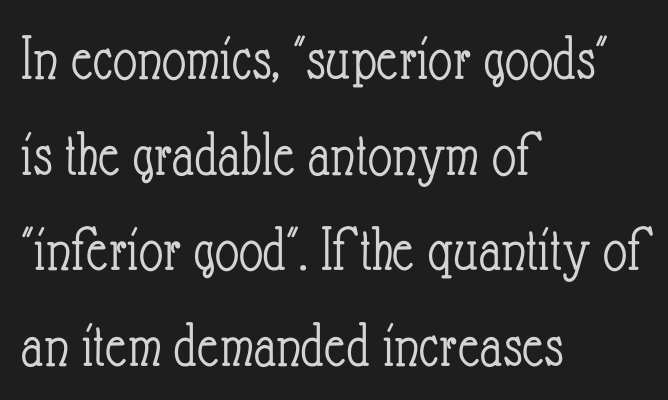
The image shows 66 px light, condensed type, upright; set left-aligned, normal line spacing (1.45x), normal letter spacing, not underlined; low stroke contrast and a small x-height.
